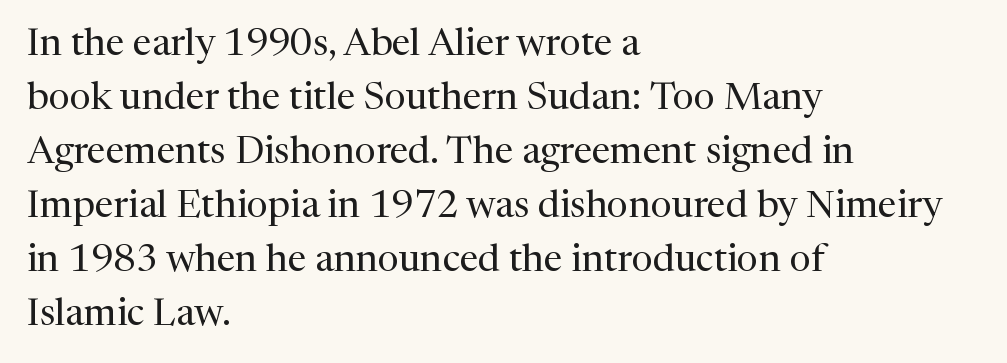
{"serif": "yes", "italic": "no", "bold": "no", "weight": "regular", "width": "normal", "stroke_contrast": "medium", "x_height": "medium", "monospaced": "no", "underline": "no", "align": "left", "line_spacing": "normal", "line_spacing_ratio": 1.42, "letter_spacing": "normal", "letter_spacing_em": 0.0, "glyph_px": 38}
